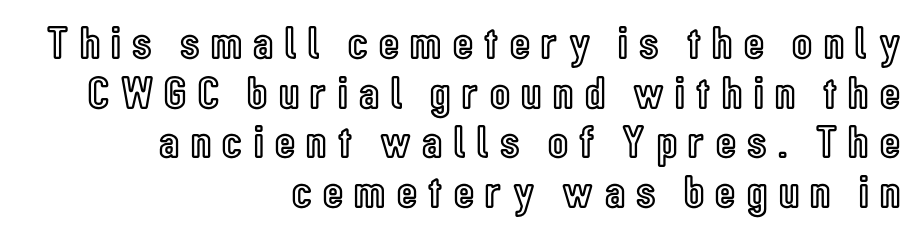
The image shows 46 px condensed type, upright; set right-aligned, tight line spacing (1.08x), unusually wide letter spacing (+0.25 em), not underlined; a medium x-height.
